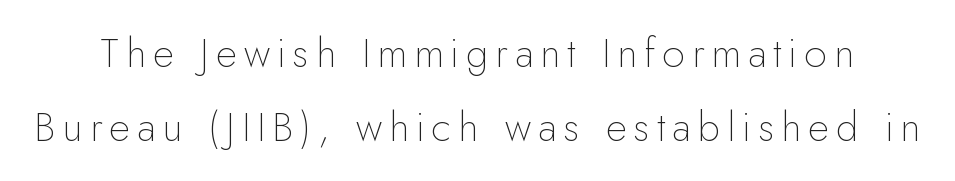
Q: Is the text bold? A: No.
Q: Is the text italic (slanted)? A: No, it is upright.
Q: Is the typeface a serif or a sans-serif typeface? A: Sans-serif.
Q: Is the text underlined? A: No.
Q: Width (condensed, normal, or wide)? A: Normal.
Q: Stroke contrast? A: Low.
Q: x-height? A: Small.
Q: Monospaced? A: No.
